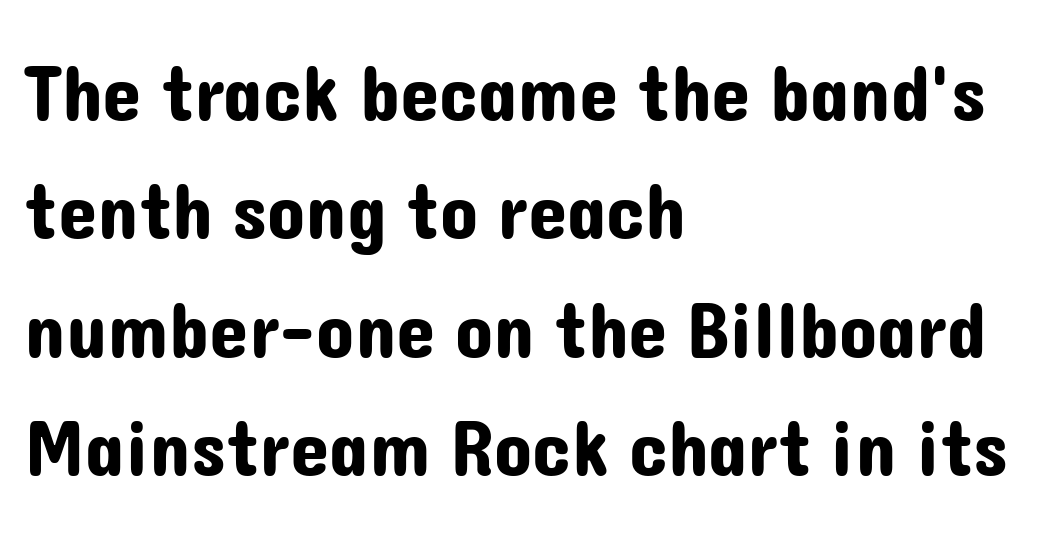
{"serif": "no", "italic": "no", "width": "normal", "stroke_contrast": "low", "x_height": "medium", "monospaced": "no", "underline": "no", "align": "left", "line_spacing": "normal", "line_spacing_ratio": 1.5, "letter_spacing": "normal", "letter_spacing_em": 0.0, "glyph_px": 79}
